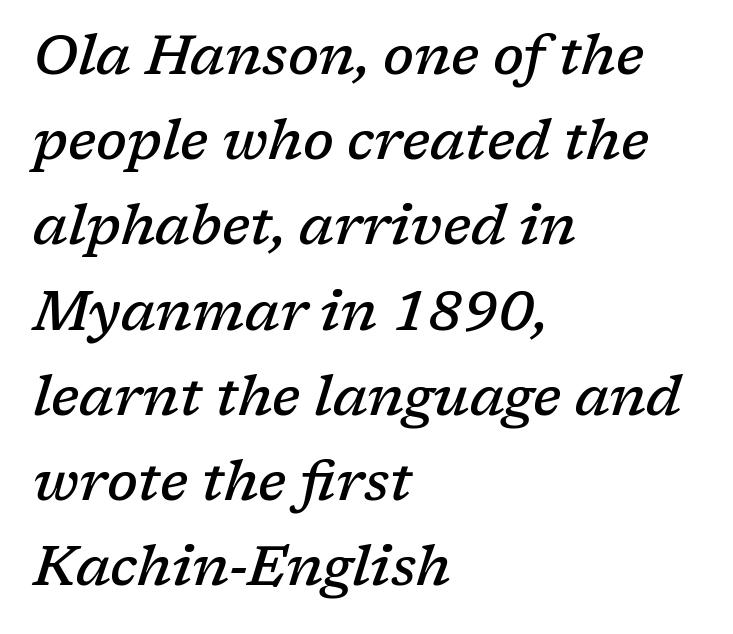
{"serif": "yes", "italic": "yes", "lean": "right", "slant_degrees": 17, "bold": "semi", "weight": "semibold", "width": "normal", "stroke_contrast": "low", "x_height": "medium", "monospaced": "no", "underline": "no", "align": "left", "line_spacing": "normal", "line_spacing_ratio": 1.55, "letter_spacing": "normal", "letter_spacing_em": 0.0, "glyph_px": 55}
